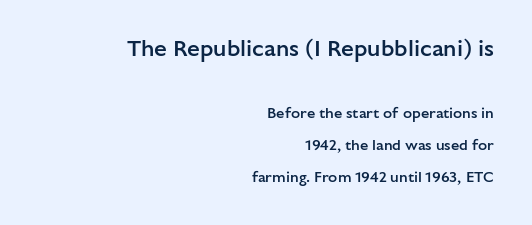
Heft: intermediate — a semibold. The specimen reads as upright at a glance. The passage shown begins with its larger block and ends with its smaller one. The ragged edge is on the left, which tells us the setting is flush right.
